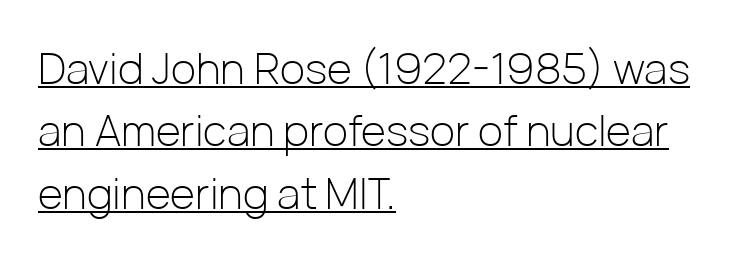
{"serif": "no", "italic": "no", "bold": "no", "weight": "light", "width": "normal", "stroke_contrast": "low", "x_height": "medium", "monospaced": "no", "underline": "yes", "align": "left", "line_spacing": "normal", "line_spacing_ratio": 1.45, "letter_spacing": "normal", "letter_spacing_em": 0.0, "glyph_px": 43}
